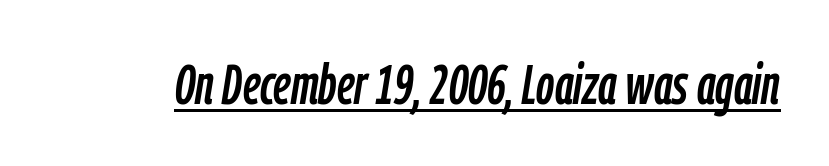
The letters advance in unequal steps, a hallmark of proportional type. These lines were composed using italics. The passage shown is underscored from start to finish. The tracking reads as untouched default to a designer's eye.
